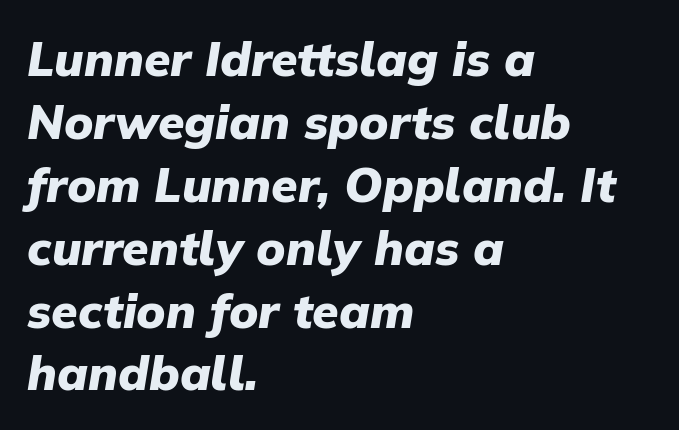
The image shows 48 px heavy type, italic (leaning right); set left-aligned, normal line spacing (1.31x), normal letter spacing, not underlined; low stroke contrast and a medium x-height.
